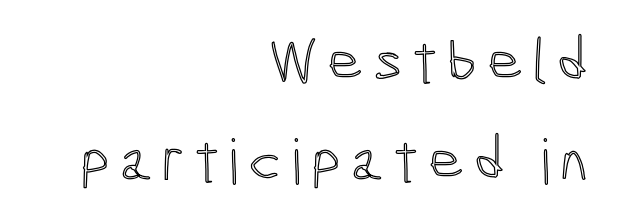
Q: Is the text italic (slanted)? A: No, it is upright.
Q: Is the text underlined? A: No.
Q: How is the paragraph aligned? A: Right-aligned.
Q: Is the spacing between lines tight, normal or loose? A: Normal.
Q: Width (condensed, normal, or wide)? A: Condensed.
Q: x-height? A: Medium.
Q: Monospaced? A: No.
